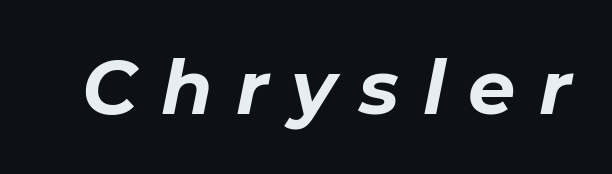
Q: Is the text bold? A: Yes.
Q: Is the text italic (slanted)? A: Yes, it leans right by about 11 degrees.
Q: Is the text underlined? A: No.
Q: Is the spacing between letters normal or unusually wide? A: Unusually wide.
Q: Width (condensed, normal, or wide)? A: Normal.
Q: Stroke contrast? A: Low.
Q: x-height? A: Medium.
Q: Monospaced? A: No.
